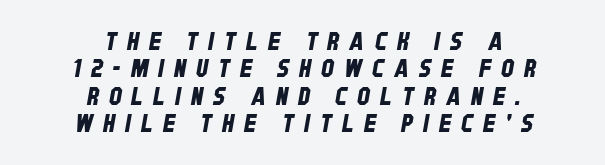
The image shows 25 px text type; set centered, tight line spacing (1.1x), unusually wide letter spacing (+0.41 em), not underlined.
